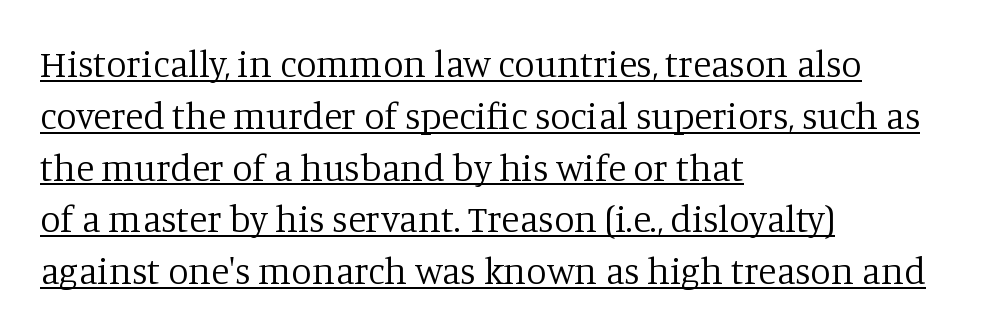
Q: Is the text bold? A: No.
Q: Is the text italic (slanted)? A: No, it is upright.
Q: Is the typeface a serif or a sans-serif typeface? A: Serif.
Q: Is the text underlined? A: Yes.
Q: How is the paragraph aligned? A: Left-aligned.
Q: Is the spacing between letters normal or unusually wide? A: Normal.
Q: Is the spacing between lines tight, normal or loose? A: Normal.
Q: Width (condensed, normal, or wide)? A: Normal.
Q: Stroke contrast? A: Low.
Q: x-height? A: Large.
Q: Monospaced? A: No.
